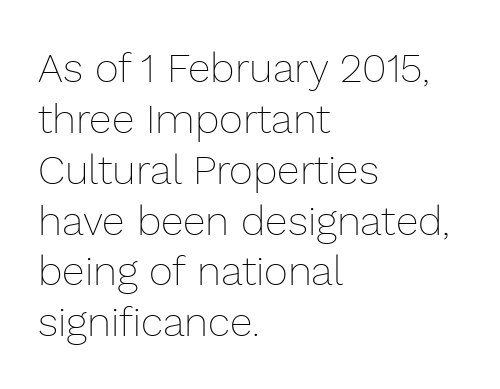
Q: Is the text bold? A: No.
Q: Is the text italic (slanted)? A: No, it is upright.
Q: Is the text underlined? A: No.
Q: How is the paragraph aligned? A: Left-aligned.
Q: Is the spacing between letters normal or unusually wide? A: Normal.
Q: Width (condensed, normal, or wide)? A: Normal.
Q: Stroke contrast? A: Low.
Q: x-height? A: Medium.
Q: Monospaced? A: No.
